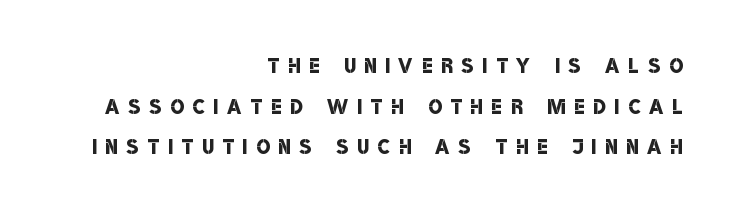
The image shows 28 px semibold, condensed sans-serif type; set right-aligned, normal line spacing (1.45x), unusually wide letter spacing (+0.32 em), not underlined; low stroke contrast and a large x-height.
